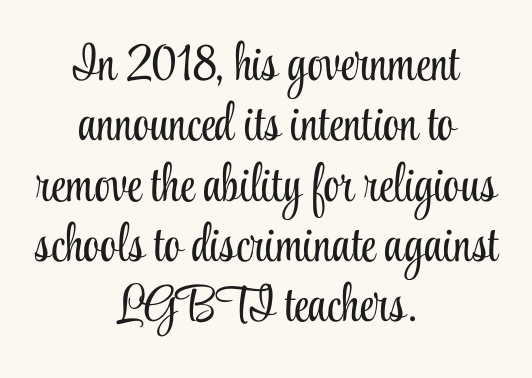
The letters carry serifs — small finishing strokes at the ends of their stems. Beneath every word, the page is bare. There is no visible air inserted between adjacent glyphs. Is this a fixed-width face? No — the glyphs have proportional, varying widths.
